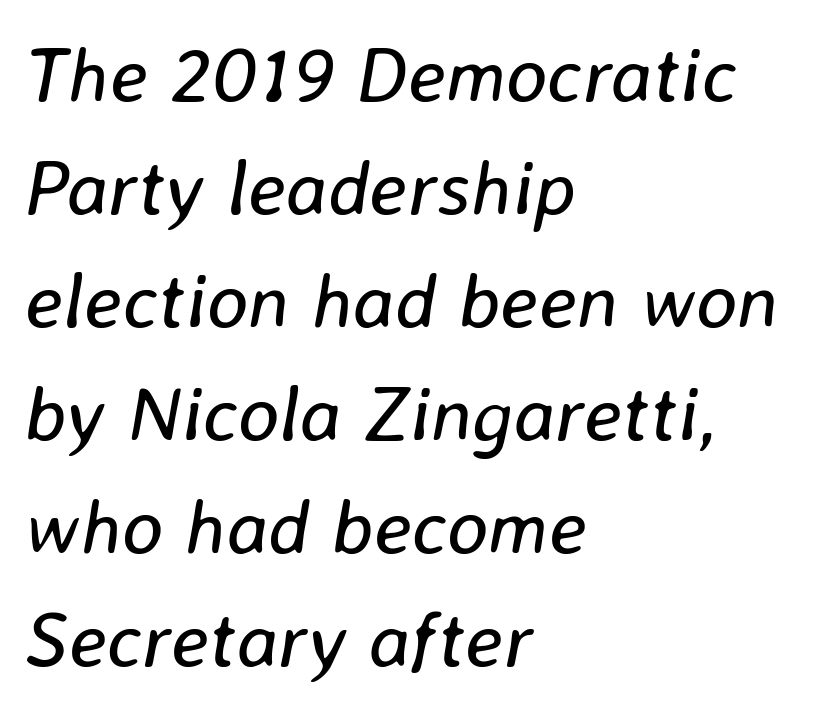
Q: Is the text bold? A: No.
Q: Is the text italic (slanted)? A: Yes, it leans right by about 8 degrees.
Q: Is the text underlined? A: No.
Q: How is the paragraph aligned? A: Left-aligned.
Q: Is the spacing between letters normal or unusually wide? A: Normal.
Q: Is the spacing between lines tight, normal or loose? A: Normal.
Q: Width (condensed, normal, or wide)? A: Normal.
Q: Stroke contrast? A: Low.
Q: x-height? A: Medium.
Q: Monospaced? A: No.
